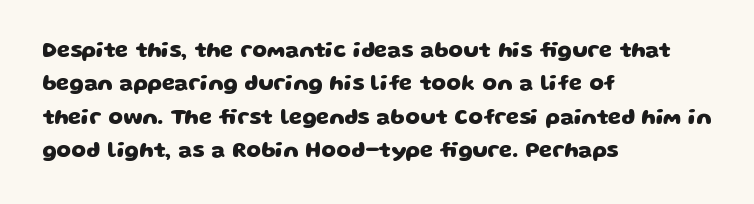
In terms of leading, this rendering sits right in the middle. Check the space under the baseline: it is left empty. What stands out about the letter spacing? Nothing — it is the standard amount. Alignment: flush left. Its strokes are broad and dark, the hallmark of bold type.
